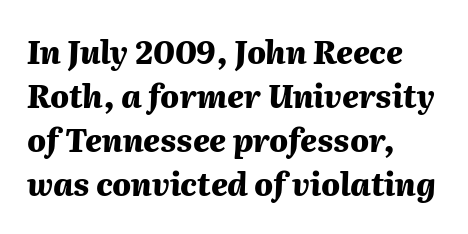
The rendering uses a moderate line-height, typical for paragraphs. The letters advance in unequal steps, a hallmark of proportional type. Strong, thick strokes mark this as bold type. Looking at the ascenders, they clearly lean. Tracking value appears to be zero — textbook default spacing. The area under the type is left untouched.
